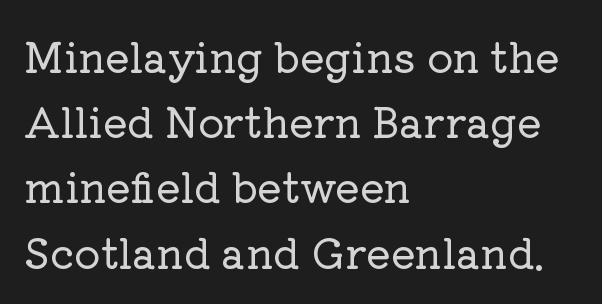
Interline gaps are of average width in this sample. Line starts are locked; line ends wander. The space beneath each line is pristine and unruled. The face used here is rendered with its standard letterfit. This is roman type, the default non-slanted kind.
